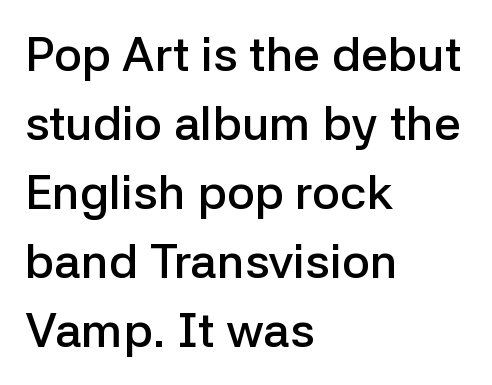
{"serif": "no", "italic": "no", "bold": "semi", "weight": "semibold", "width": "normal", "stroke_contrast": "low", "x_height": "medium", "monospaced": "no", "underline": "no", "align": "left", "line_spacing": "normal", "line_spacing_ratio": 1.44, "letter_spacing": "normal", "letter_spacing_em": 0.0, "glyph_px": 48}
